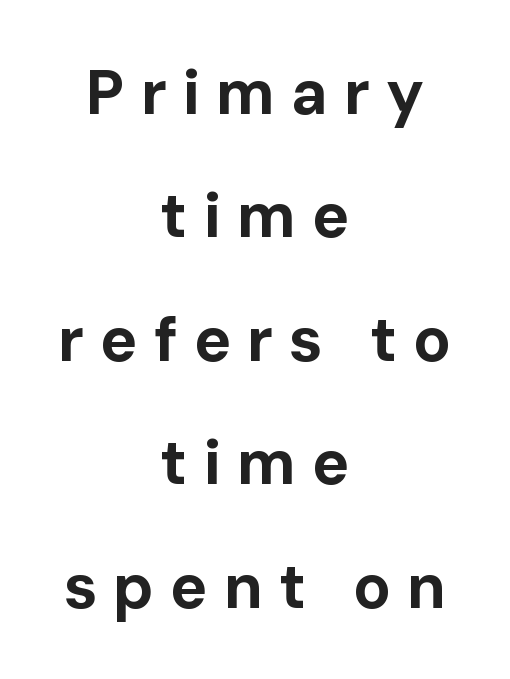
{"serif": "no", "italic": "no", "bold": "yes", "weight": "bold", "width": "normal", "stroke_contrast": "low", "x_height": "medium", "monospaced": "no", "underline": "no", "align": "center", "line_spacing": "loose", "line_spacing_ratio": 1.96, "letter_spacing": "wide", "letter_spacing_em": 0.25, "glyph_px": 63}
